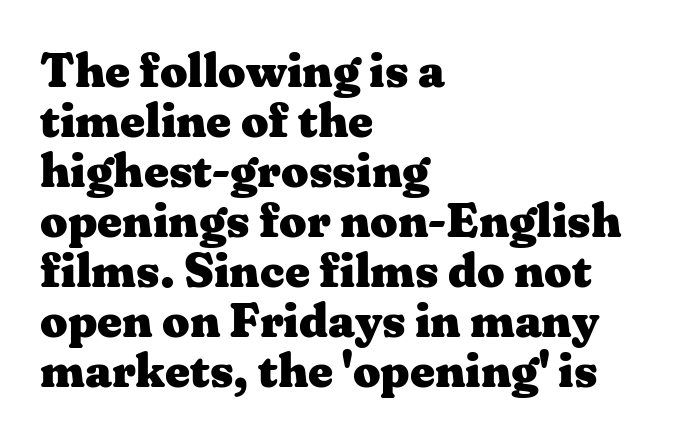
The image shows 48 px heavy, wide serif type, upright; set left-aligned, tight line spacing (1.04x), normal letter spacing, not underlined; medium stroke contrast and a medium x-height.
